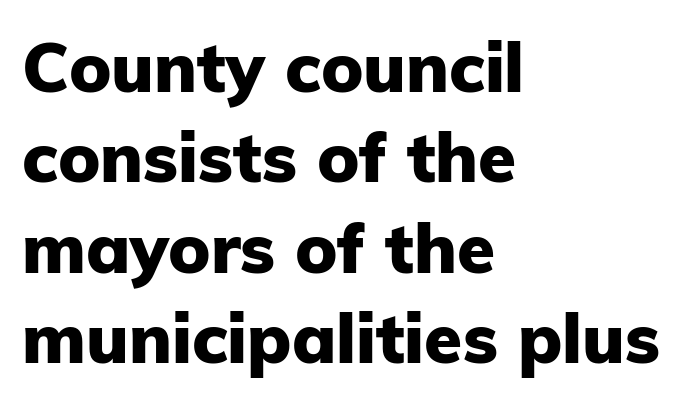
No italicization has been applied; the sample stays upright. Font category for this specimen: sans-serif. This rendering features lettering with no underline. The passage shown is typed in a proportional face where columns would drift. Regarding leading, the lines here are spaced in the standard way.
